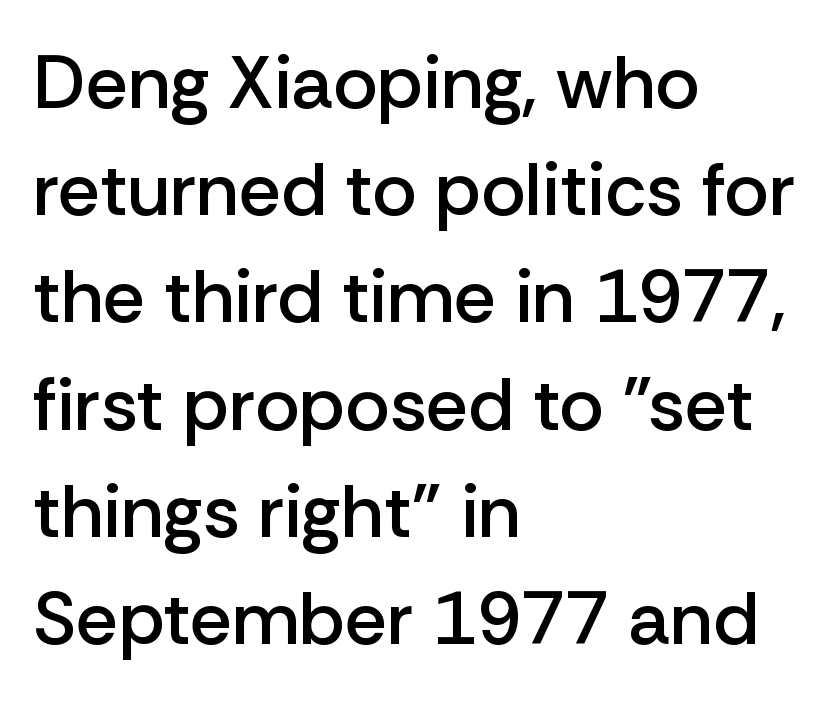
The area under the type is left untouched. Style check: upright. A student would call this left alignment; a typographer would say flush left, rag right. The letterforms sit shoulder to shoulder at normal distance.
